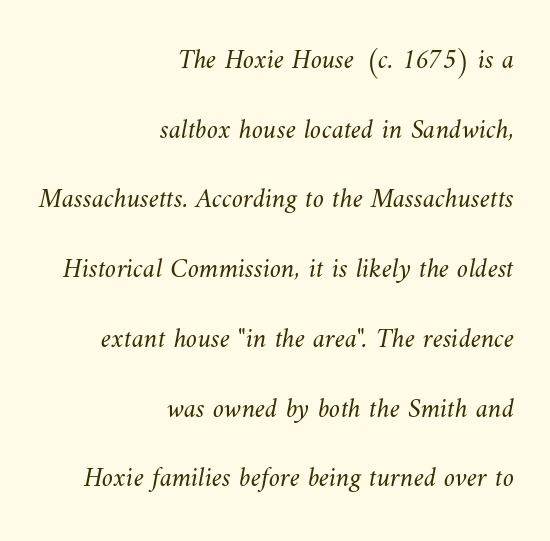
Just letters on the line, the space beneath them empty. Inter-character spacing is left at the font's built-in metrics. A student would call this right alignment; a typographer would say flush right, rag left. Honestly, the rows look like they've been pulled way apart. No heavy texture on the line: the type isn't bold. Do the characters align in a grid? No, the font is proportional.
